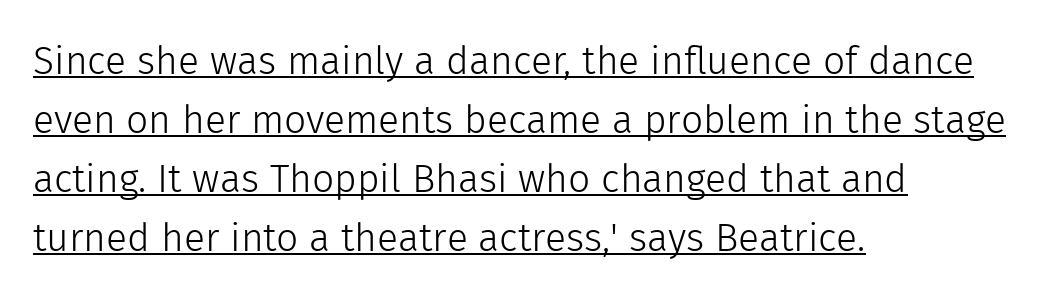
{"serif": "no", "italic": "no", "bold": "no", "weight": "light", "width": "normal", "x_height": "medium", "monospaced": "no", "underline": "yes", "align": "left", "line_spacing": "normal", "line_spacing_ratio": 1.51, "letter_spacing": "normal", "letter_spacing_em": 0.0, "glyph_px": 39}
